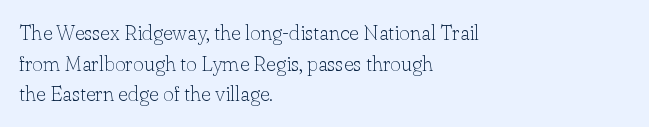
{"italic": "no", "bold": "no", "underline": "no", "align": "left", "line_spacing": "normal", "line_spacing_ratio": 1.46, "letter_spacing": "normal", "letter_spacing_em": 0.0, "glyph_px": 21}
